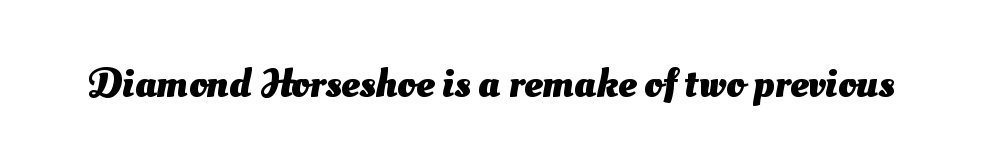
Q: Is the text bold? A: Yes.
Q: Is the typeface a serif or a sans-serif typeface? A: Sans-serif.
Q: Is the text underlined? A: No.
Q: Is the spacing between letters normal or unusually wide? A: Normal.
Q: Width (condensed, normal, or wide)? A: Normal.
Q: Stroke contrast? A: Medium.
Q: x-height? A: Small.
Q: Monospaced? A: No.
